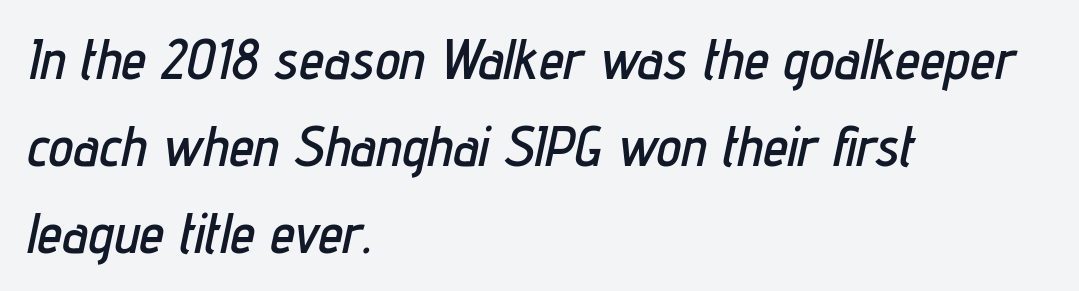
Q: Is the text italic (slanted)? A: Yes, it leans right by about 12 degrees.
Q: Is the text underlined? A: No.
Q: How is the paragraph aligned? A: Left-aligned.
Q: Is the spacing between letters normal or unusually wide? A: Normal.
Q: Is the spacing between lines tight, normal or loose? A: Normal.
Q: Width (condensed, normal, or wide)? A: Condensed.
Q: Stroke contrast? A: Low.
Q: x-height? A: Medium.
Q: Monospaced? A: No.
